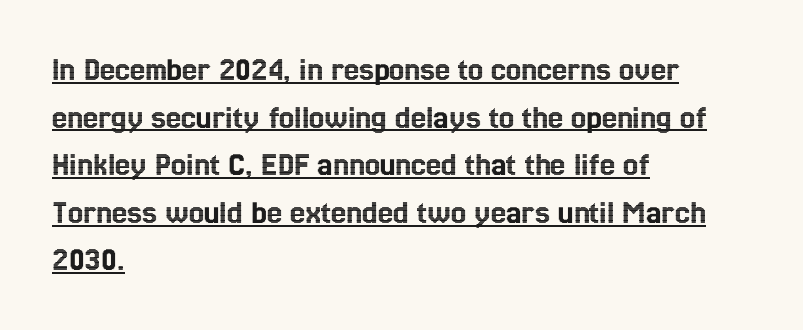
The image shows 34 px condensed type, upright; set left-aligned, normal line spacing (1.4x), normal letter spacing, underlined; a medium x-height.
